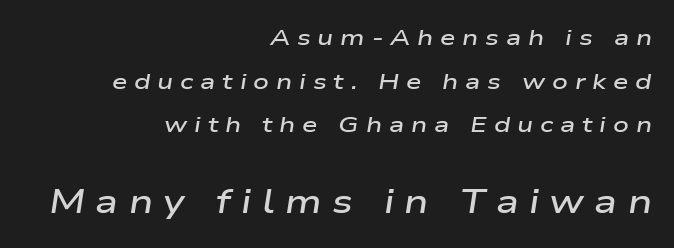
Yep, that's italic — everything's leaning. Tracking here is generous; glyphs stand well apart from one another. All the whitespace from short lines collects on the left. A typesetter would call this proportional, since set widths differ per character.
